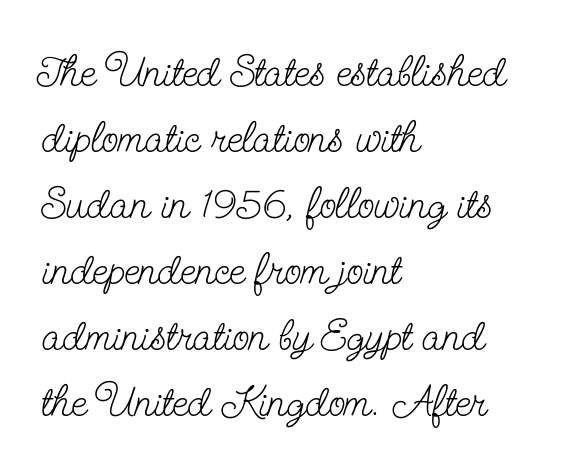
{"serif": "yes", "bold": "no", "weight": "light", "width": "condensed", "stroke_contrast": "low", "x_height": "small", "monospaced": "no", "underline": "no", "align": "left", "line_spacing": "normal", "line_spacing_ratio": 1.5, "letter_spacing": "normal", "letter_spacing_em": 0.0, "glyph_px": 44}
